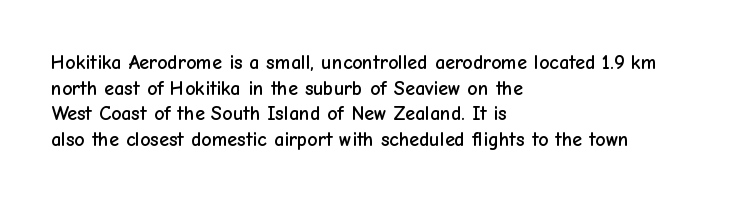
The image shows 20 px text type, upright; set left-aligned, normal line spacing (1.28x), normal letter spacing, not underlined.
